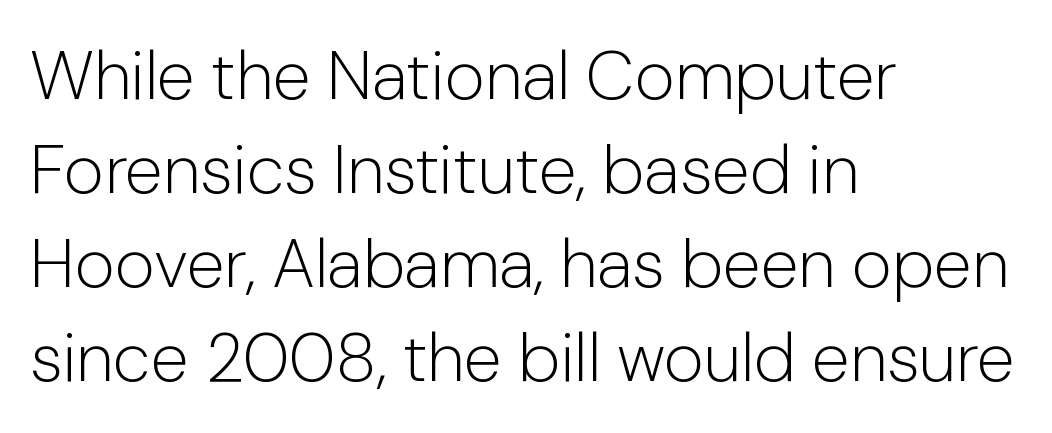
Q: Is the text bold? A: No.
Q: Is the text italic (slanted)? A: No, it is upright.
Q: Is the typeface a serif or a sans-serif typeface? A: Sans-serif.
Q: Is the text underlined? A: No.
Q: How is the paragraph aligned? A: Left-aligned.
Q: Is the spacing between letters normal or unusually wide? A: Normal.
Q: Is the spacing between lines tight, normal or loose? A: Normal.
Q: Width (condensed, normal, or wide)? A: Normal.
Q: Stroke contrast? A: Low.
Q: x-height? A: Medium.
Q: Monospaced? A: No.
